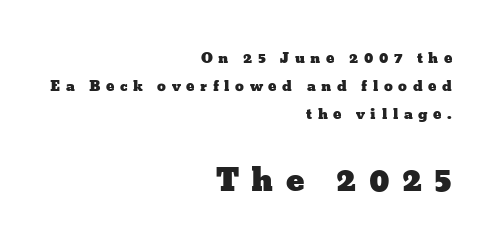
{"italic": "no", "width": "wide", "stroke_contrast": "low", "x_height": "medium", "monospaced": "no", "underline": "no", "align": "right", "line_spacing": "loose", "line_spacing_ratio": 2.01, "letter_spacing": "wide", "letter_spacing_em": 0.4, "larger_block": "second", "size_ratio": 2.21, "glyph_px": 31}
